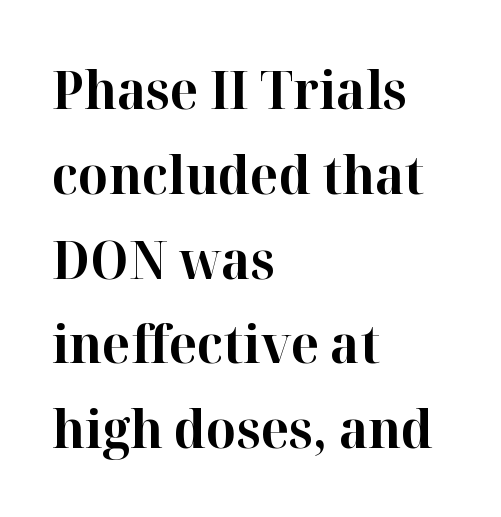
{"serif": "yes", "italic": "no", "bold": "yes", "weight": "bold", "width": "normal", "stroke_contrast": "high", "x_height": "medium", "monospaced": "no", "underline": "no", "align": "left", "line_spacing": "normal", "line_spacing_ratio": 1.6, "letter_spacing": "normal", "letter_spacing_em": 0.0, "glyph_px": 53}
